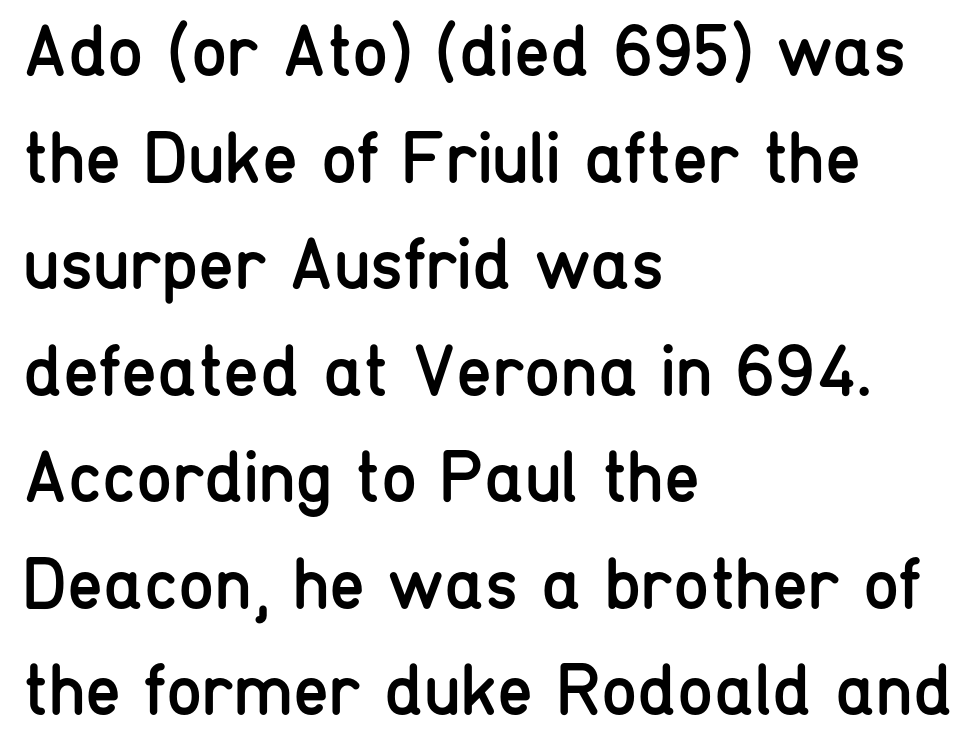
Q: Is the text bold? A: No.
Q: Is the text italic (slanted)? A: No, it is upright.
Q: Is the typeface a serif or a sans-serif typeface? A: Sans-serif.
Q: Is the text underlined? A: No.
Q: How is the paragraph aligned? A: Left-aligned.
Q: Is the spacing between letters normal or unusually wide? A: Normal.
Q: Is the spacing between lines tight, normal or loose? A: Normal.
Q: Width (condensed, normal, or wide)? A: Condensed.
Q: Stroke contrast? A: Low.
Q: x-height? A: Medium.
Q: Monospaced? A: No.
